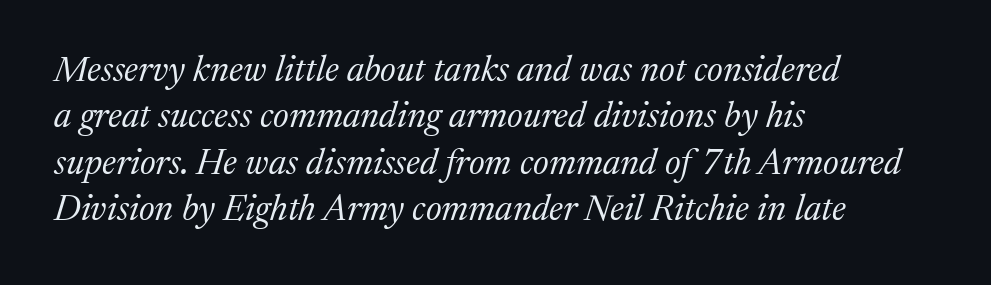
Stems and bowls with no extra thickness — not bold. Spacing between characters is what you'd get straight out of the box. A student would call this left alignment; a typographer would say flush left, rag right. The face used here is proportionally spaced, like ordinary book or web type. Leading: standard. The typography opts for an oblique posture over an upright one.
